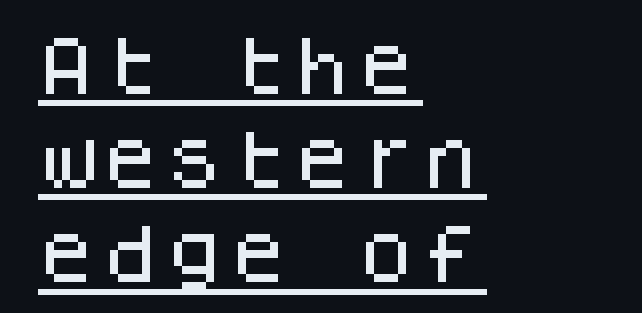
Style check: upright. A continuous stroke trails under the words, as in a hyperlink. Honestly, the letter spacing is just normal — you wouldn't notice it. Examine the stroke ends and you'll find no serifs. These lines are set flush left with a ragged right edge.
